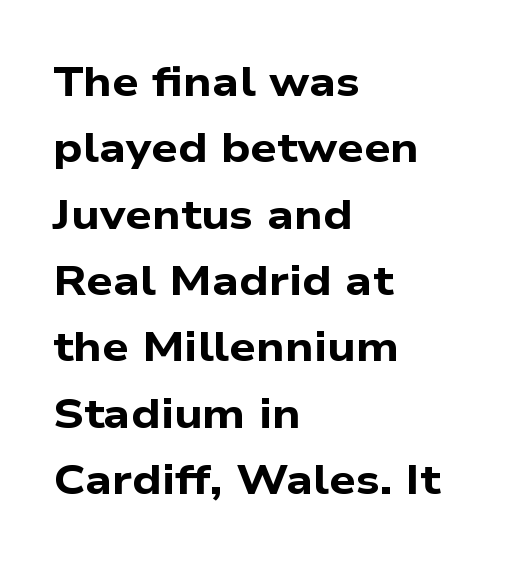
Rule under the text: the space is simply empty. The lines sit at an ordinary, default distance from one another. Bold? Absolutely — the strokes are thick and heavy. Varying glyph widths throughout — classic text-font behaviour. Letter spacing: default.
